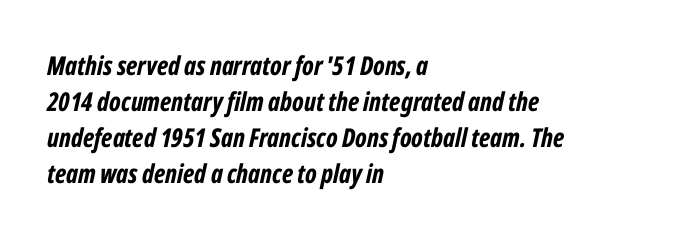
The image shows 26 px bold type, italic (leaning right); set left-aligned, normal line spacing (1.38x), normal letter spacing, not underlined.
